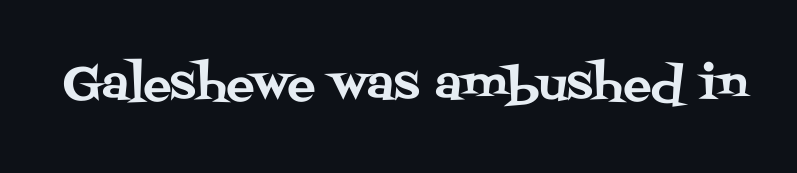
{"serif": "yes", "italic": "no", "width": "normal", "stroke_contrast": "medium", "x_height": "large", "monospaced": "no", "underline": "no", "letter_spacing": "normal", "letter_spacing_em": 0.0, "glyph_px": 47}
